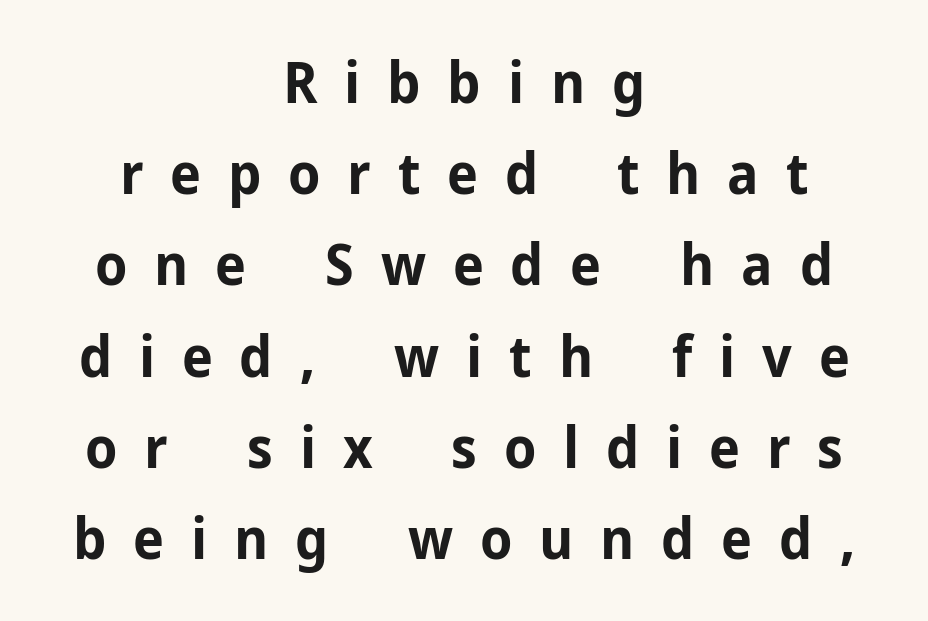
Summary of vertical rhythm: regular, with standard interline spacing. Between one letter and the next there's a generous, obvious gap. Has an underline been added? It has not. The rendering positions every line midway between the sides.
